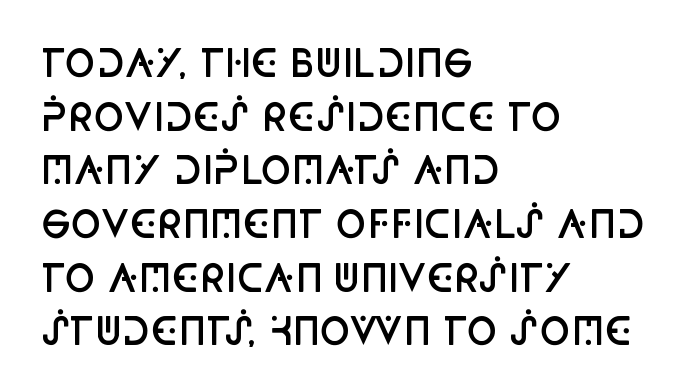
{"serif": "no", "italic": "no", "bold": "semi", "weight": "semibold", "width": "condensed", "stroke_contrast": "low", "x_height": "large", "monospaced": "no", "underline": "no", "align": "left", "line_spacing": "normal", "line_spacing_ratio": 1.45, "letter_spacing": "normal", "letter_spacing_em": 0.0, "glyph_px": 37}
